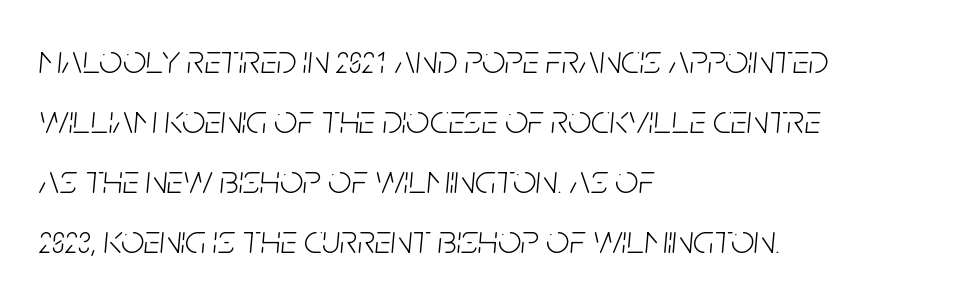
Note the varied advance widths — an 'i' is clearly narrower than an 'm'. The whole block is typeset with a tilt. The typesetter chose a ragged-right arrangement here. Check under the words: just untouched page.
